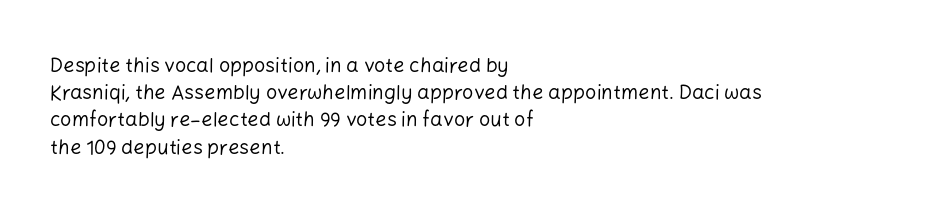
The text block is weighted toward the left margin, trailing off unevenly rightward. Summary of vertical rhythm: regular, with standard interline spacing. Spacing between characters is what you'd get straight out of the box. The letterforms sit at book weight or below.
